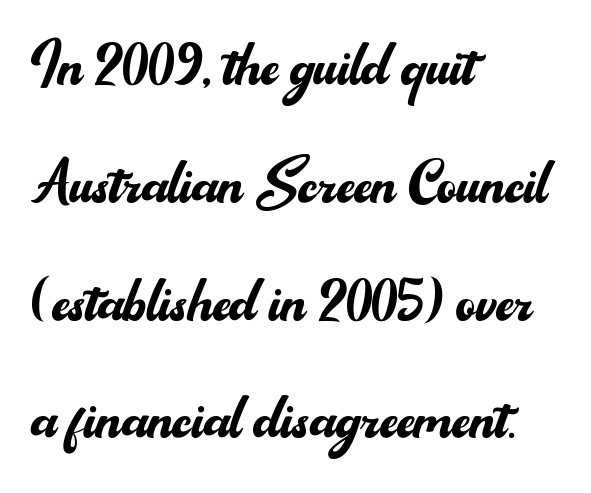
{"serif": "no", "bold": "no", "weight": "regular", "width": "normal", "stroke_contrast": "medium", "x_height": "small", "monospaced": "no", "underline": "no", "align": "left", "line_spacing": "normal", "line_spacing_ratio": 1.55, "letter_spacing": "normal", "letter_spacing_em": 0.0, "glyph_px": 76}
